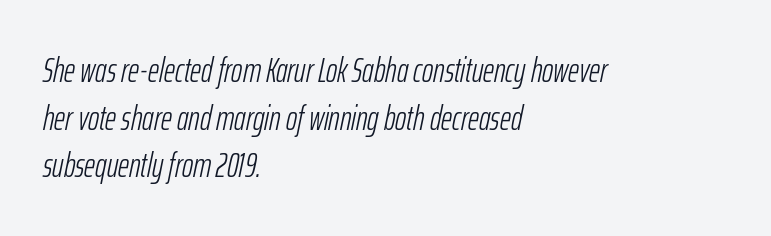
Q: Is the text bold? A: No.
Q: Is the text italic (slanted)? A: Yes, it leans right by about 12 degrees.
Q: Is the text underlined? A: No.
Q: How is the paragraph aligned? A: Left-aligned.
Q: Is the spacing between letters normal or unusually wide? A: Normal.
Q: Is the spacing between lines tight, normal or loose? A: Normal.
Q: Width (condensed, normal, or wide)? A: Condensed.
Q: Stroke contrast? A: Low.
Q: x-height? A: Medium.
Q: Monospaced? A: No.
